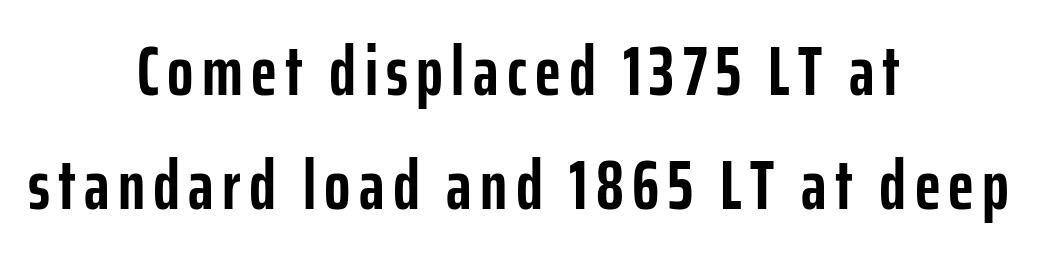
The image shows 69 px semibold, condensed sans-serif type, upright; set centered, normal line spacing (1.65x), not underlined; low stroke contrast and a medium x-height.
